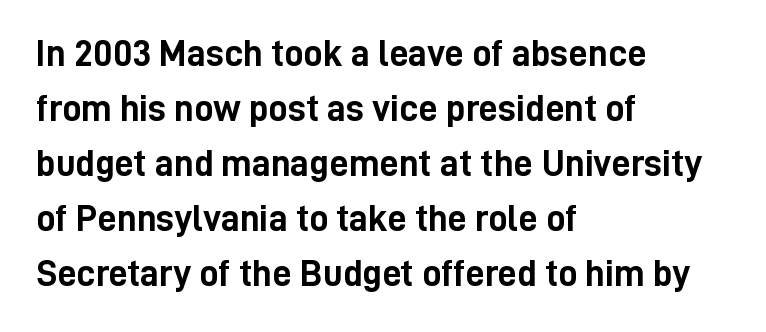
{"serif": "no", "italic": "no", "bold": "yes", "weight": "semibold", "width": "condensed", "stroke_contrast": "low", "x_height": "medium", "monospaced": "no", "underline": "no", "align": "left", "line_spacing": "normal", "line_spacing_ratio": 1.45, "letter_spacing": "normal", "letter_spacing_em": 0.0, "glyph_px": 38}
